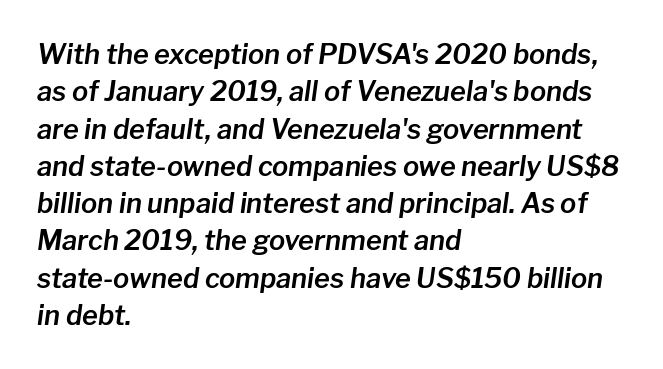
Tall strokes in this sample are angled rather than plumb. The face used here is rendered with its standard letterfit. All the whitespace from short lines collects on the right. One glance says typical: line gaps are just what's usual.
